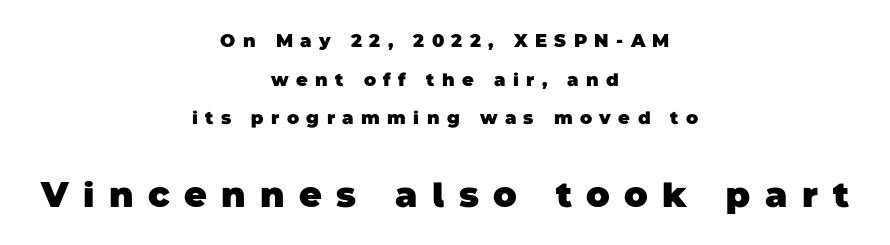
The image shows 35 px heavy sans-serif type; set centered, loose line spacing (2.14x), unusually wide letter spacing (+0.41 em), not underlined; the second (bottom) block is 1.94x larger; low stroke contrast and a large x-height.
